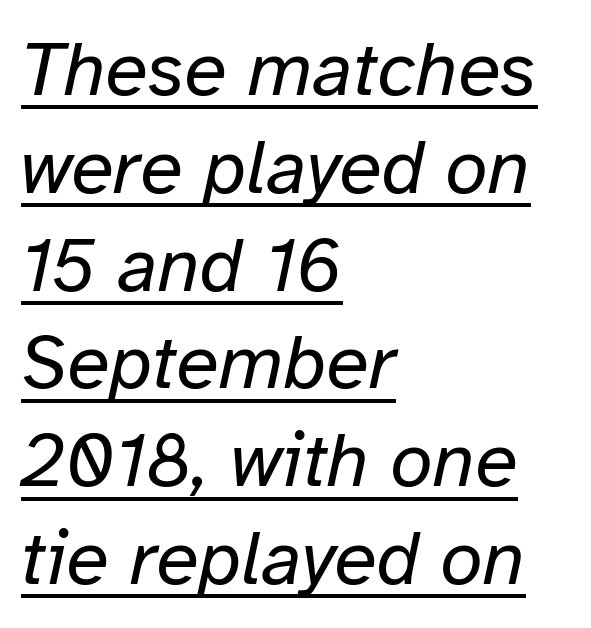
Q: Is the text bold? A: No.
Q: Is the text italic (slanted)? A: Yes, it leans right by about 12 degrees.
Q: Is the text underlined? A: Yes.
Q: How is the paragraph aligned? A: Left-aligned.
Q: Is the spacing between letters normal or unusually wide? A: Normal.
Q: Is the spacing between lines tight, normal or loose? A: Normal.
Q: Width (condensed, normal, or wide)? A: Normal.
Q: Stroke contrast? A: Low.
Q: x-height? A: Medium.
Q: Monospaced? A: No.
